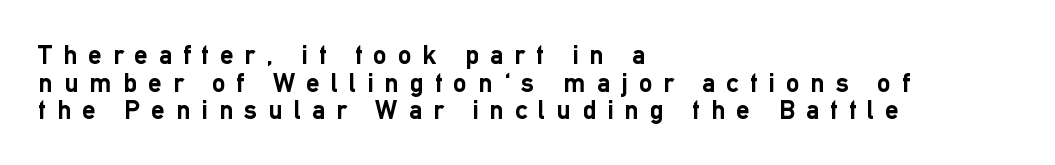
The image shows 27 px bold type, upright; set left-aligned, tight line spacing (1.02x), unusually wide letter spacing (+0.41 em), not underlined.
